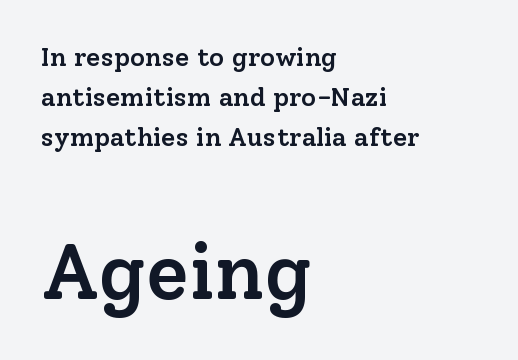
Q: Is the text bold? A: Semi-bold.
Q: Is the text italic (slanted)? A: No, it is upright.
Q: Is the typeface a serif or a sans-serif typeface? A: Serif.
Q: Is the text underlined? A: No.
Q: How is the paragraph aligned? A: Left-aligned.
Q: Is the spacing between letters normal or unusually wide? A: Normal.
Q: Is the spacing between lines tight, normal or loose? A: Normal.
Q: Which block of text is set in a larger size, the first (top) or the second (bottom)? A: The second (bottom) one.
Q: Width (condensed, normal, or wide)? A: Normal.
Q: Stroke contrast? A: Low.
Q: x-height? A: Medium.
Q: Monospaced? A: No.
